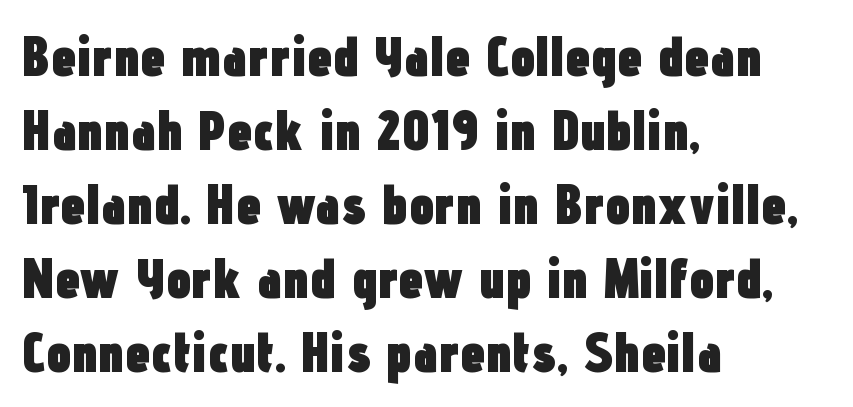
Q: Is the text bold? A: Yes.
Q: Is the text italic (slanted)? A: No, it is upright.
Q: Is the typeface a serif or a sans-serif typeface? A: Sans-serif.
Q: Is the text underlined? A: No.
Q: How is the paragraph aligned? A: Left-aligned.
Q: Is the spacing between letters normal or unusually wide? A: Normal.
Q: Is the spacing between lines tight, normal or loose? A: Normal.
Q: Width (condensed, normal, or wide)? A: Condensed.
Q: Stroke contrast? A: Low.
Q: x-height? A: Medium.
Q: Monospaced? A: No.
